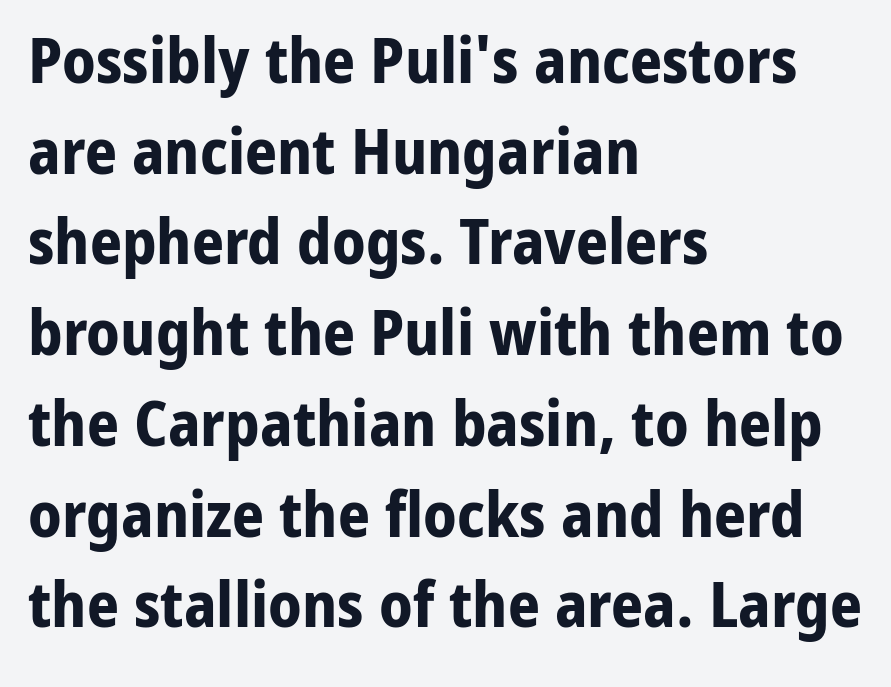
The image shows 63 px bold sans-serif type, upright; set left-aligned, normal line spacing (1.44x), normal letter spacing, not underlined; low stroke contrast and a medium x-height.
